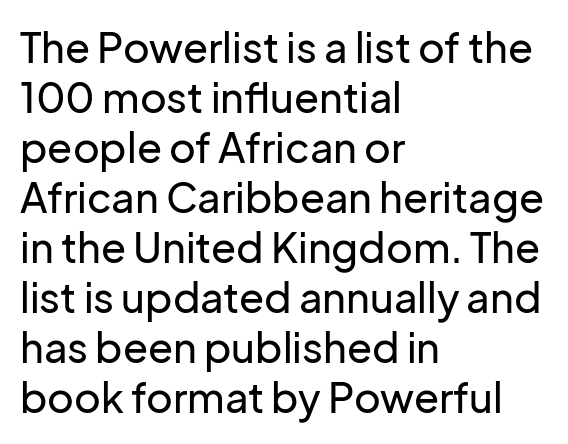
Q: Is the text italic (slanted)? A: No, it is upright.
Q: Is the typeface a serif or a sans-serif typeface? A: Sans-serif.
Q: Is the text underlined? A: No.
Q: How is the paragraph aligned? A: Left-aligned.
Q: Is the spacing between letters normal or unusually wide? A: Normal.
Q: Width (condensed, normal, or wide)? A: Normal.
Q: Stroke contrast? A: Low.
Q: x-height? A: Medium.
Q: Monospaced? A: No.
